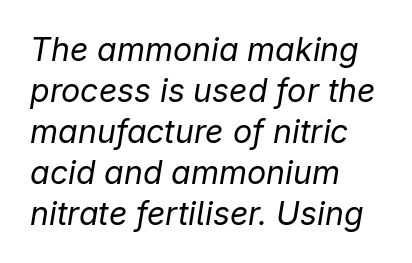
Q: Is the text bold? A: No.
Q: Is the text italic (slanted)? A: Yes, it leans right by about 9 degrees.
Q: Is the text underlined? A: No.
Q: How is the paragraph aligned? A: Left-aligned.
Q: Is the spacing between letters normal or unusually wide? A: Normal.
Q: Is the spacing between lines tight, normal or loose? A: Normal.
Q: Width (condensed, normal, or wide)? A: Normal.
Q: Stroke contrast? A: Low.
Q: x-height? A: Medium.
Q: Monospaced? A: No.
